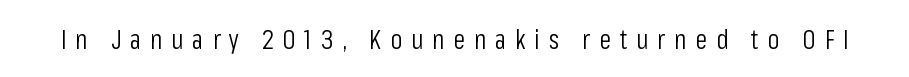
Q: Is the text bold? A: No.
Q: Is the text italic (slanted)? A: No, it is upright.
Q: Is the text underlined? A: No.
Q: Is the spacing between letters normal or unusually wide? A: Unusually wide.
